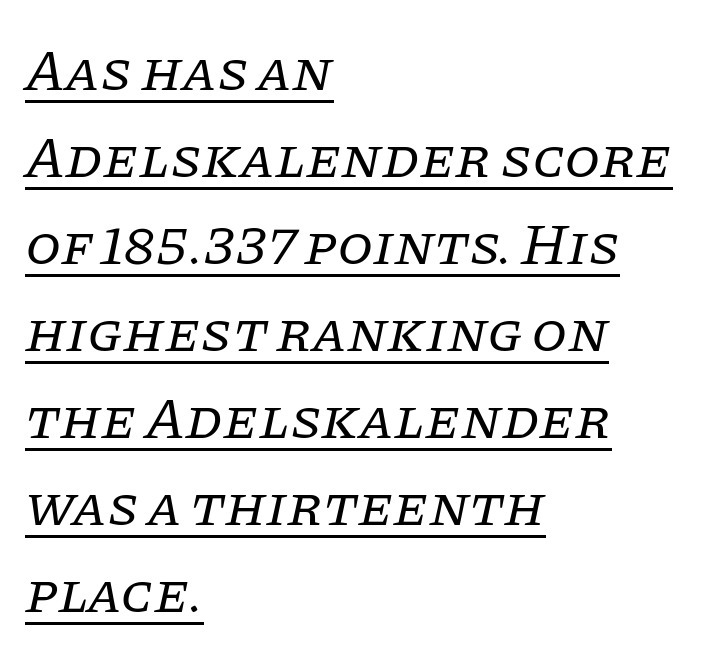
Classification — serif. Character widths vary here, with narrow letters taking less room than wide ones. The ragged edge is on the right, which tells us the setting is flush left. A typographer would call this underscored text. Tall strokes in this sample are angled rather than plumb.
